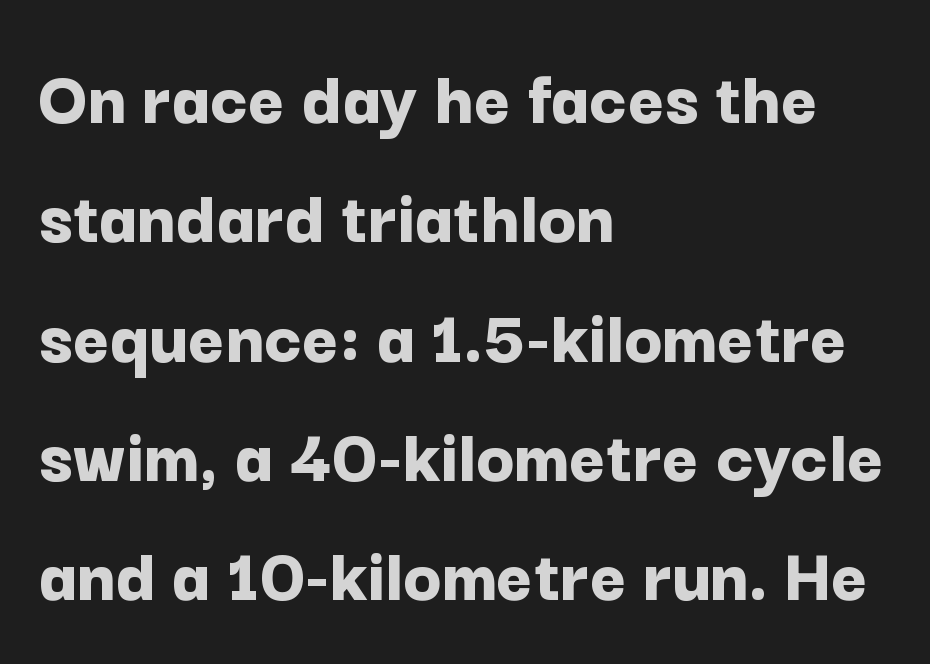
{"serif": "no", "italic": "no", "bold": "yes", "weight": "bold", "width": "normal", "stroke_contrast": "low", "x_height": "medium", "monospaced": "no", "underline": "no", "align": "left", "line_spacing": "normal", "line_spacing_ratio": 1.51, "letter_spacing": "normal", "letter_spacing_em": 0.0, "glyph_px": 79}
